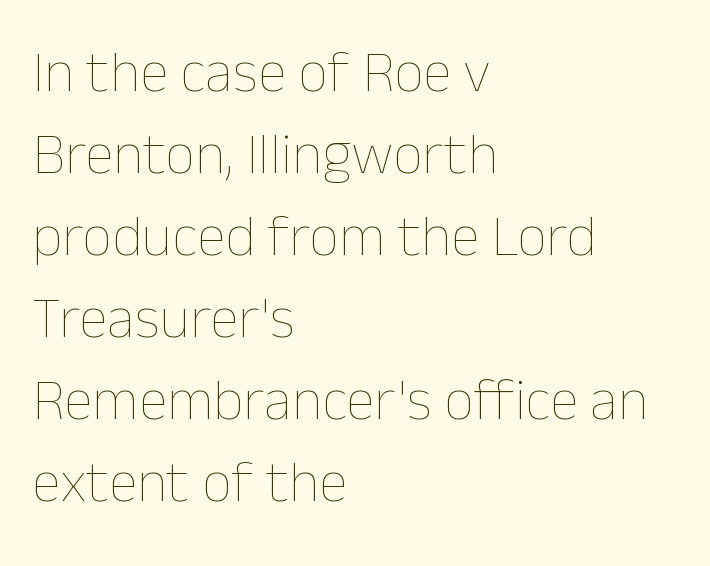
{"italic": "no", "bold": "no", "weight": "thin", "width": "normal", "stroke_contrast": "low", "x_height": "medium", "monospaced": "no", "underline": "no", "align": "left", "line_spacing": "normal", "line_spacing_ratio": 1.39, "letter_spacing": "normal", "letter_spacing_em": 0.0, "glyph_px": 59}
